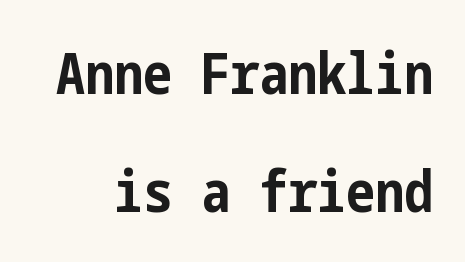
The image shows 58 px bold, condensed sans-serif type, upright; set loose line spacing (2.04x), normal letter spacing, not underlined; low stroke contrast and a medium x-height.
